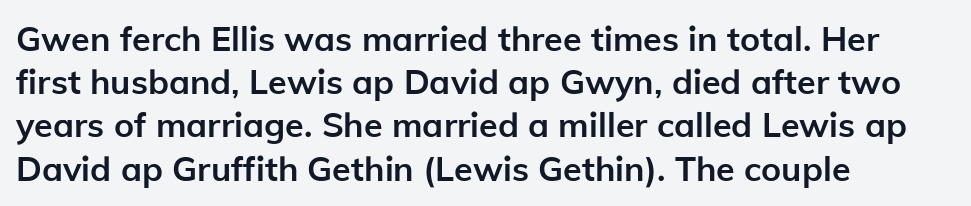
Q: Is the text bold? A: Yes.
Q: Is the text italic (slanted)? A: No, it is upright.
Q: Is the typeface a serif or a sans-serif typeface? A: Sans-serif.
Q: Is the text underlined? A: No.
Q: How is the paragraph aligned? A: Left-aligned.
Q: Is the spacing between letters normal or unusually wide? A: Normal.
Q: Is the spacing between lines tight, normal or loose? A: Normal.
Q: Width (condensed, normal, or wide)? A: Normal.
Q: Stroke contrast? A: Low.
Q: x-height? A: Medium.
Q: Monospaced? A: No.
